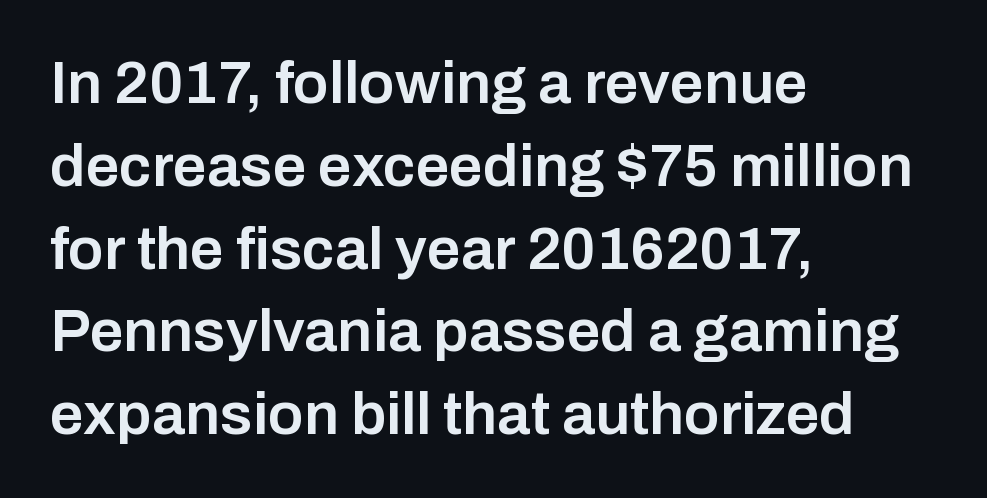
Horizontally, the lines are justified to the leading edge only. Quick note: underline off. Is there much room between lines? A standard amount, neither cramped nor airy. Varying glyph widths throughout — classic text-font behaviour. Each letter's strokes conclude bluntly, with no projecting serifs. Does extra space separate the letters? No, they use regular spacing.
